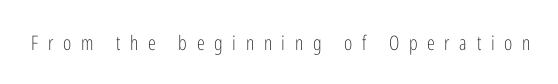
{"italic": "no", "bold": "no", "underline": "no", "letter_spacing": "wide", "letter_spacing_em": 0.48, "glyph_px": 20}
